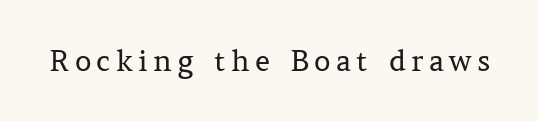
Q: Is the text bold? A: No.
Q: Is the text italic (slanted)? A: No, it is upright.
Q: Is the typeface a serif or a sans-serif typeface? A: Serif.
Q: Is the text underlined? A: No.
Q: Width (condensed, normal, or wide)? A: Normal.
Q: Stroke contrast? A: Medium.
Q: x-height? A: Medium.
Q: Monospaced? A: No.
